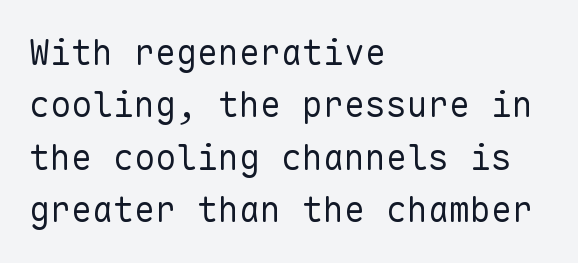
You could call the tracking neutral — neither tight nor loose. This sample uses a sans-serif face. Leading: standard. Rule under the text: the space is simply empty. Does the copy run flush right? No — it runs flush left. This sample uses an upright cut, with every glyph sitting square on the baseline.
